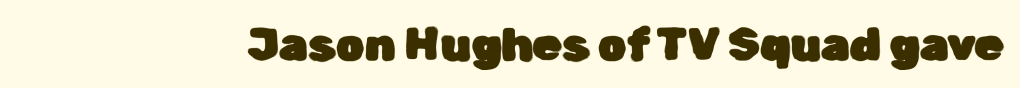
{"serif": "no", "italic": "no", "width": "normal", "stroke_contrast": "low", "x_height": "medium", "monospaced": "no", "underline": "no", "letter_spacing": "normal", "letter_spacing_em": 0.0, "glyph_px": 46}
